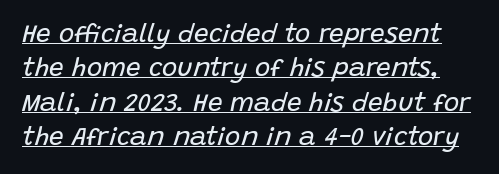
The lines sit at an ordinary, default distance from one another. Honestly, the underline is the first thing you notice here. How are the letters spaced? Ordinarily, with no added tracking. The strokes are not fattened; the text isn't bold. These lines were composed using italics.
